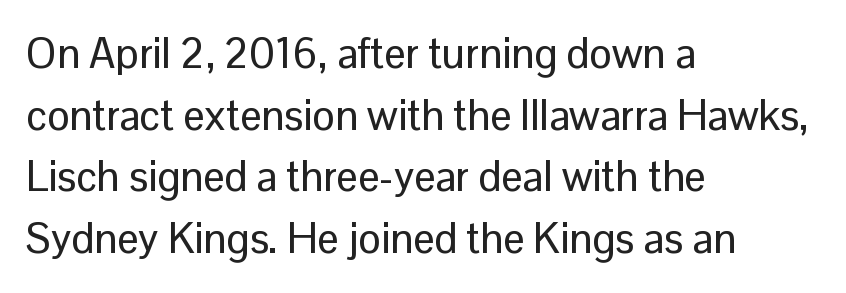
Every character sits straight up, as roman type does. In terms of letterform style, serifs are entirely absent. Where is the straight margin? On the left. Baseline-to-baseline distance is the conventional proportion of letter height. Looks like regular typesetting: each glyph gets only the width it needs.
